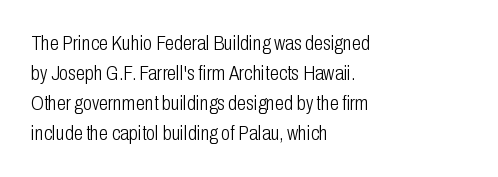
The image shows 21 px text type, upright; set left-aligned, normal line spacing (1.43x), normal letter spacing, not underlined.
